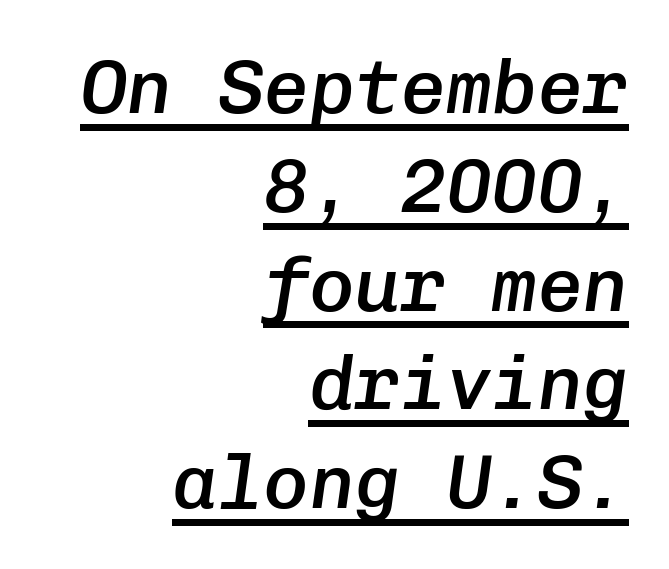
The sample's only ornament is a line tracing under the words. In terms of letterspacing, this is plain default setting. Notice how the passage keeps a crisp vertical edge on the right only. Designer's note — italics engaged.
